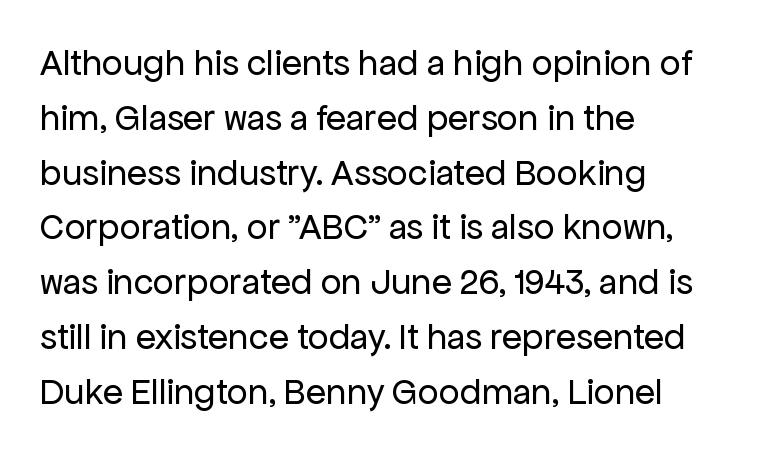
This sample has the flowing, uneven cadence of proportional lettering. Classification — sans serif. Is the type heavy? It reads as light-to-regular instead. Is the letter spacing exaggerated? No — it looks like the ordinary default. Ordinary non-slanted type is in use. Each row of text sits above clean, open space.
